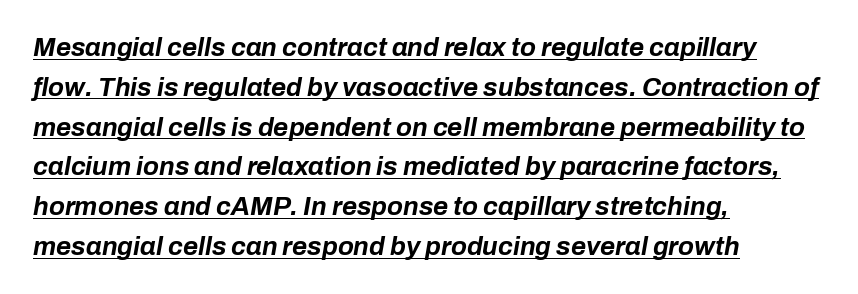
The image shows 26 px bold type, italic (leaning right); set left-aligned, normal line spacing (1.53x), normal letter spacing, underlined.
